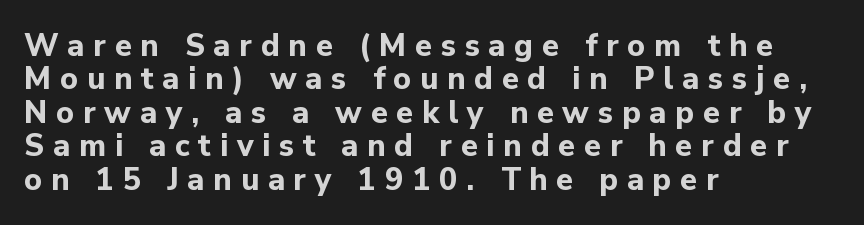
This rendering widens character spacing well past its baseline value. Letterform terminals end flat and unadorned throughout the passage. The words here are not underlined. The font's upright variant was chosen for this text. Whoever set this chose condensed vertical rhythm over breathing room.
